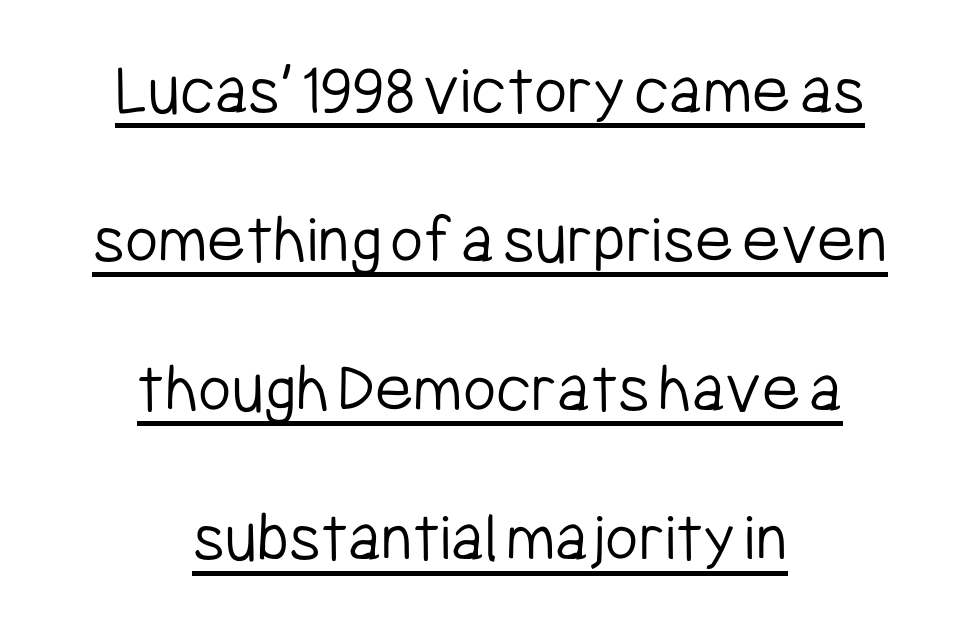
Note: no serifs on the glyphs. Every word sits above its own underline. Horizontally, the lines are justified to the midpoint only. Nothing heavy about these letters — not bold at all. Italic: no, the glyphs are upright roman. Note the varied advance widths — an 'i' is clearly narrower than an 'm'.
